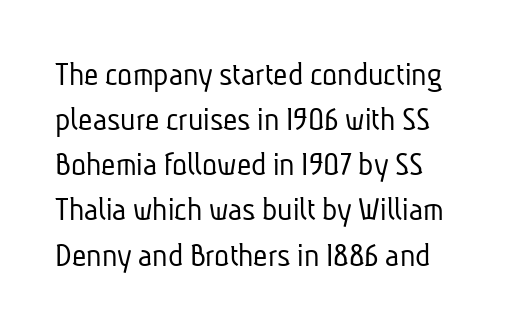
Leftover space on each line is placed entirely after the last word. The designer went with a sans here, leaving each stem footless. Honestly, the row spacing looks completely unremarkable. Is the letter spacing exaggerated? No — it looks like the ordinary default. The weight would be labelled regular, book, light, or lighter still.
